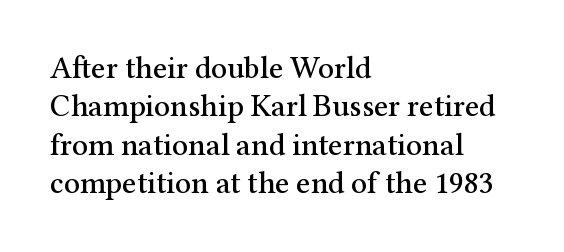
This sample has the flowing, uneven cadence of proportional lettering. I'd call this a serif setting — the letters wear small feet. Left-aligned paragraph, ragged on the right. Do the letters lean? They stand straight. The letters sit at their default tracking, neither squeezed nor spread.
